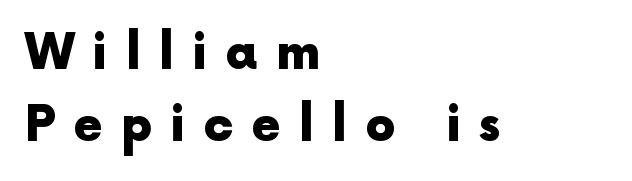
The image shows 48 px heavy sans-serif type, upright; set left-aligned, normal line spacing (1.5x), unusually wide letter spacing (+0.37 em), not underlined; a medium x-height.
